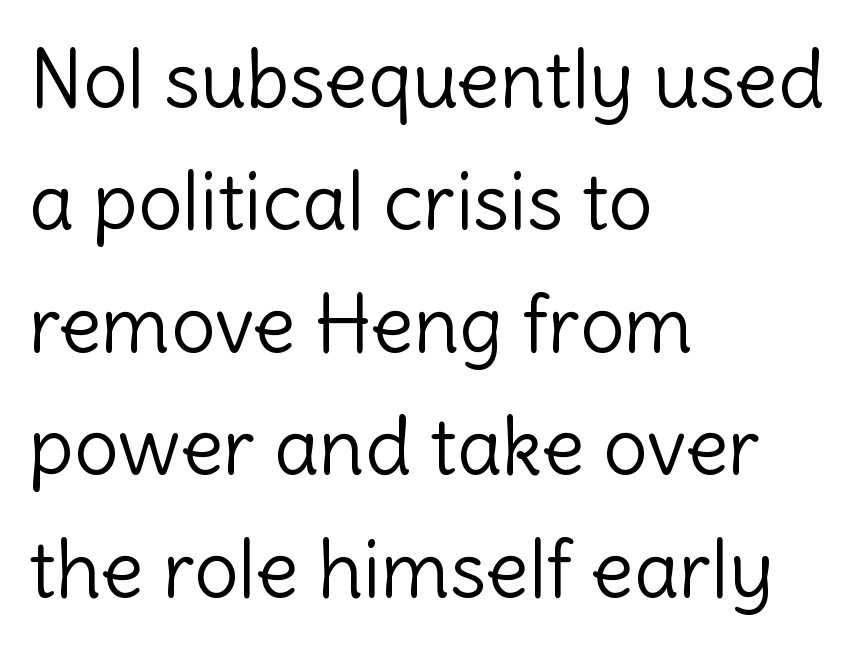
The rag falls on the right side of this text block. Vertical stems look standard width or narrower in stroke. Think of a printed novel: that variable character pitch is what you see here. Baseline-to-baseline distance is the conventional proportion of letter height. Default kerning and tracking; the words read as compact shapes. Ascenders rise straight up at ninety degrees.
